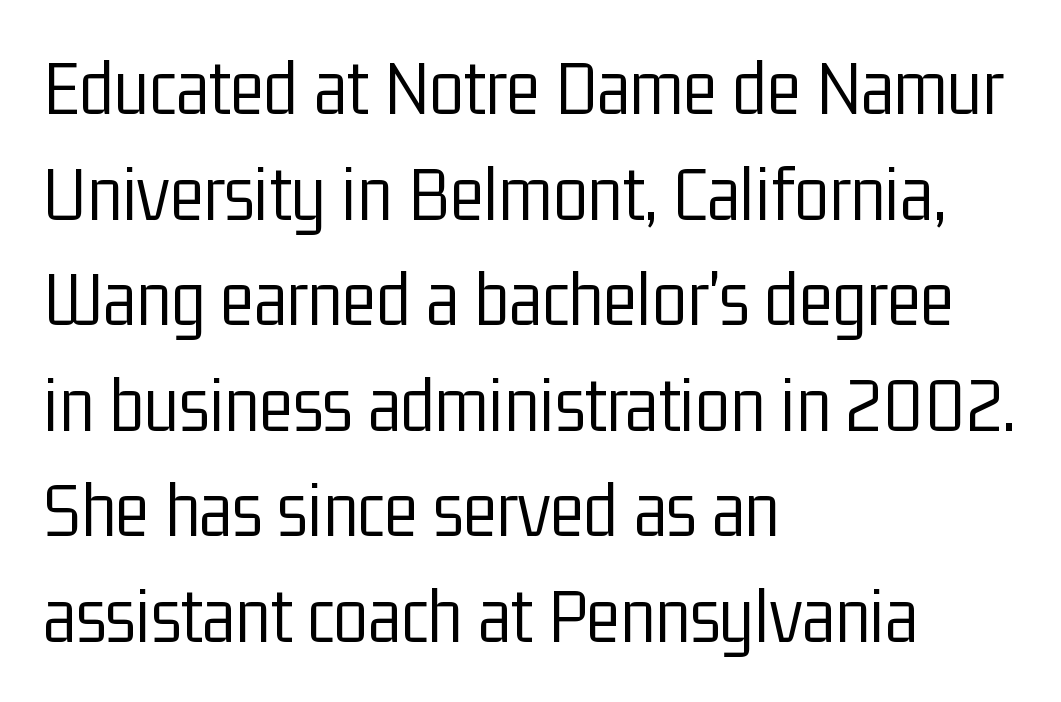
The image shows 80 px light, condensed sans-serif type, upright; set left-aligned, normal line spacing (1.32x), normal letter spacing, not underlined; low stroke contrast and a medium x-height.
